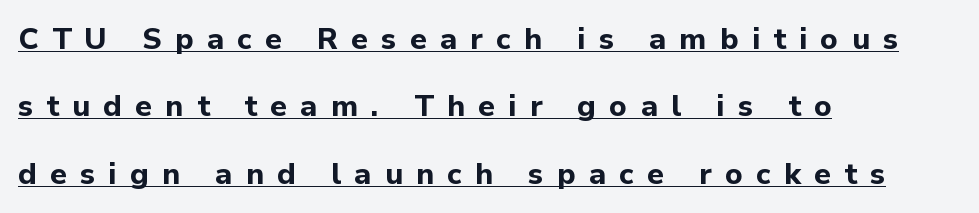
The image shows 30 px bold sans-serif type, upright; set left-aligned, loose line spacing (2.25x), unusually wide letter spacing (+0.44 em), underlined; low stroke contrast and a medium x-height.
